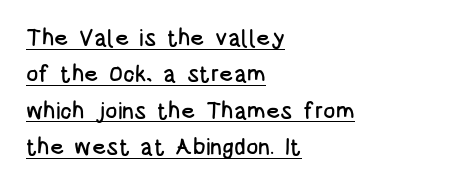
{"italic": "no", "underline": "yes", "align": "left", "line_spacing": "normal", "line_spacing_ratio": 1.58, "letter_spacing": "normal", "letter_spacing_em": 0.0, "glyph_px": 23}
